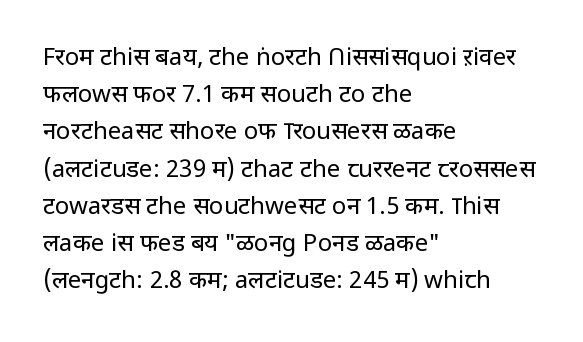
{"italic": "no", "bold": "no", "underline": "no", "align": "left", "line_spacing": "normal", "line_spacing_ratio": 1.55, "letter_spacing": "normal", "letter_spacing_em": 0.0, "glyph_px": 24}
